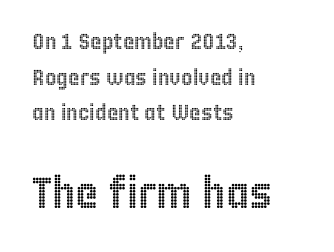
Q: Is the text italic (slanted)? A: No, it is upright.
Q: Is the text underlined? A: No.
Q: How is the paragraph aligned? A: Left-aligned.
Q: Is the spacing between letters normal or unusually wide? A: Normal.
Q: Is the spacing between lines tight, normal or loose? A: Normal.
Q: Which block of text is set in a larger size, the first (top) or the second (bottom)? A: The second (bottom) one.
Q: Width (condensed, normal, or wide)? A: Condensed.
Q: x-height? A: Large.
Q: Monospaced? A: No.
